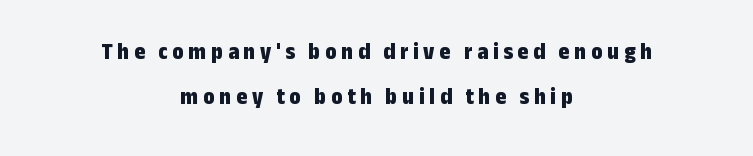
Ordinary non-slanted type is in use. The strokes are fattened all the way to bold. The typesetter chose a symmetrical, centered arrangement here. Type without underlining.
